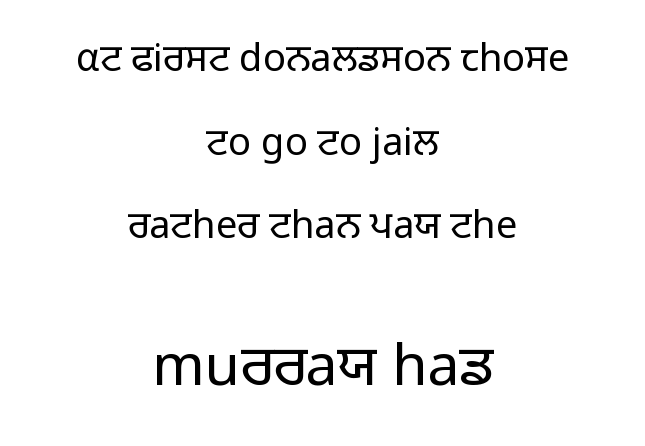
Any mark beneath the type? The region is blank. Unlike italic type, these characters show no tilt at all. Is the block centered? Yes — each line is placed symmetrically about the middle. The horizontal fit of the characters is conventional and even. The strokes are not fattened; the text isn't bold.
